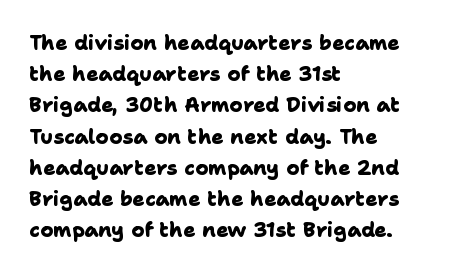
{"bold": "yes", "underline": "no", "align": "left", "line_spacing": "normal", "line_spacing_ratio": 1.56, "letter_spacing": "normal", "letter_spacing_em": 0.0, "glyph_px": 20}
